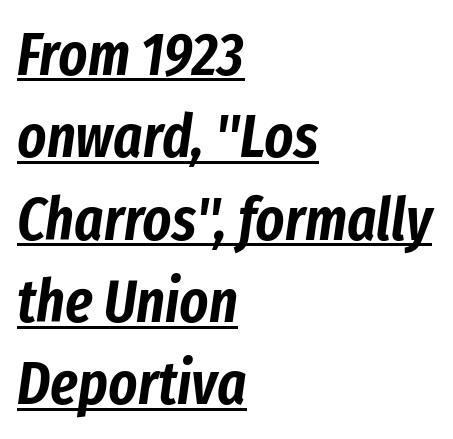
The image shows 61 px condensed type, italic (leaning right); set left-aligned, normal line spacing (1.35x), normal letter spacing, underlined; low stroke contrast and a medium x-height.
